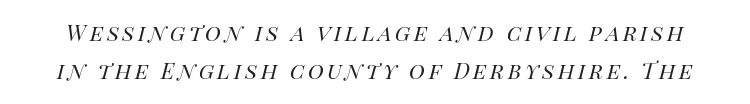
No letter is thick-stroked: the sample isn't bold. The baseline area is clear. Horizontal bands of white between lines are of average thickness. Emphasis-style slanted type is in use.
